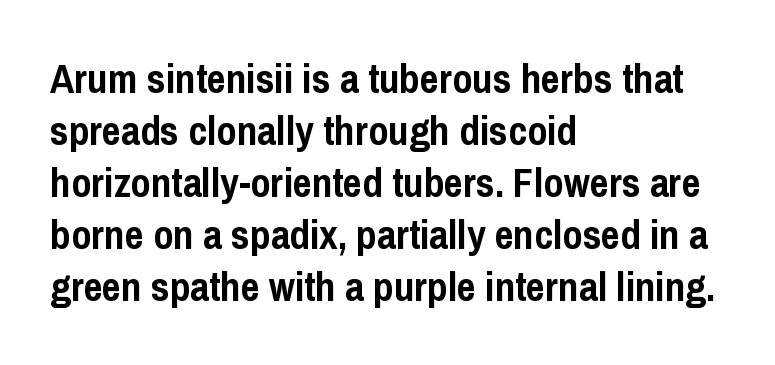
Q: Is the text bold? A: Yes.
Q: Is the text italic (slanted)? A: No, it is upright.
Q: Is the typeface a serif or a sans-serif typeface? A: Sans-serif.
Q: Is the text underlined? A: No.
Q: How is the paragraph aligned? A: Left-aligned.
Q: Is the spacing between letters normal or unusually wide? A: Normal.
Q: Is the spacing between lines tight, normal or loose? A: Normal.
Q: Width (condensed, normal, or wide)? A: Condensed.
Q: Stroke contrast? A: Low.
Q: x-height? A: Medium.
Q: Monospaced? A: No.
